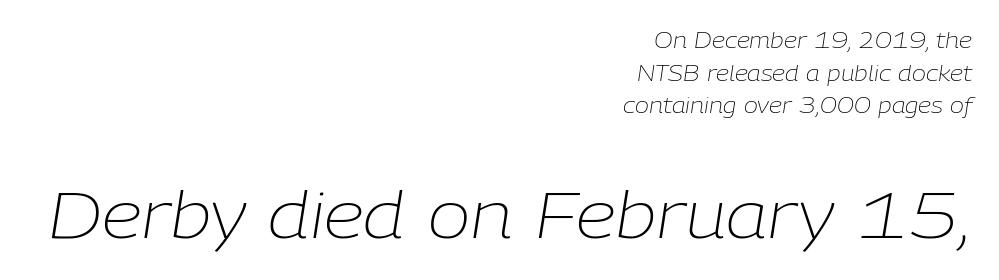
The image shows 64 px light type, italic (leaning right); set right-aligned, normal line spacing (1.55x), normal letter spacing, not underlined; the second (bottom) block is 3.05x larger; low stroke contrast and a medium x-height.
